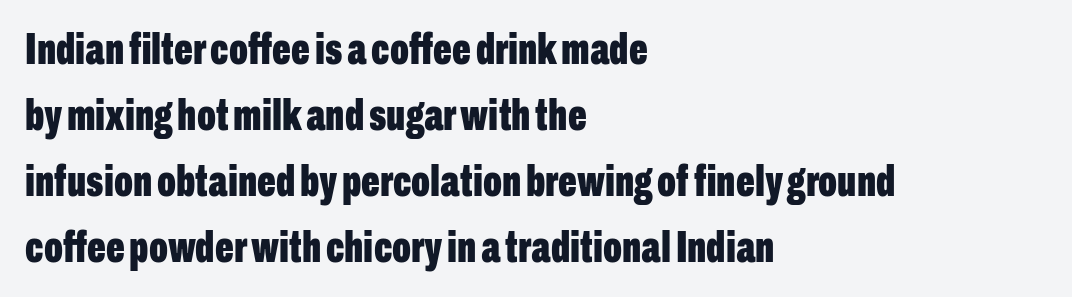
The passage shown is typed in a proportional face where columns would drift. To sum up the face: it is a sans, with no serifs. The font is running at its bold setting. Inter-character spacing is left at the font's built-in metrics. What's the leading like? Ordinary, nothing unusual.
